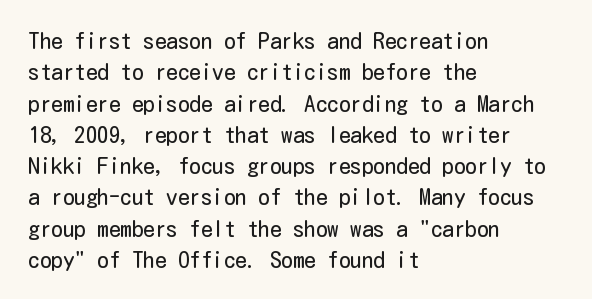
The image shows 23 px text type, upright; set left-aligned, normal line spacing (1.36x), normal letter spacing, not underlined.
